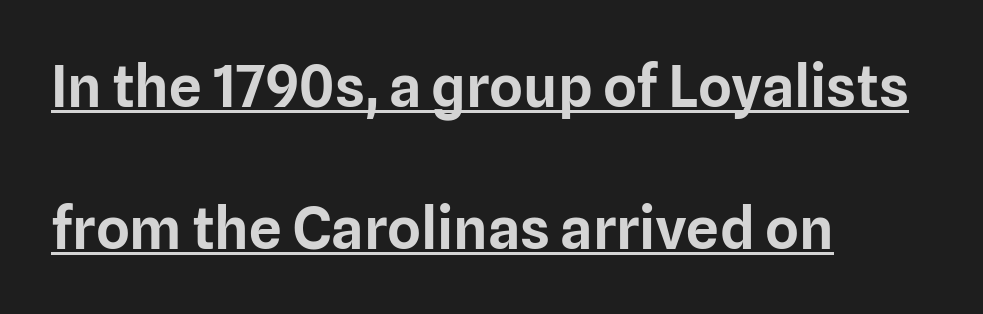
The image shows 58 px sans-serif type, upright; set left-aligned, loose line spacing (2.44x), normal letter spacing, underlined; low stroke contrast and a medium x-height.
